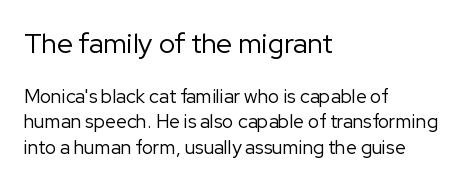
Layout note: lines flush left. Unlike italic type, these characters show no tilt at all. Scale decreases going downward across the two blocks. No extra tracking has been applied to these lines. What kind of face is this? One without serifs — a sans.
